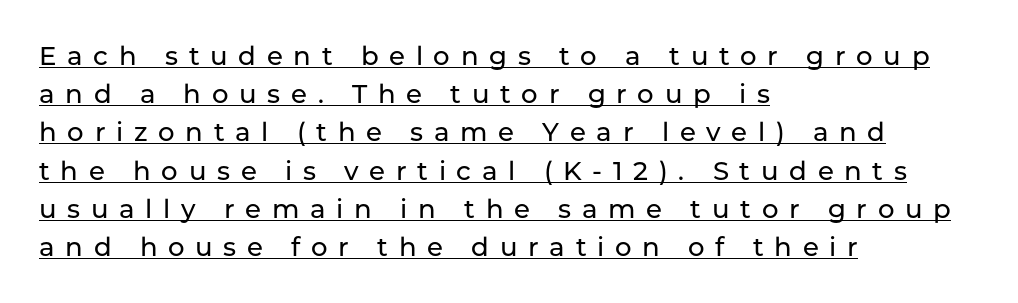
Q: Is the text italic (slanted)? A: No, it is upright.
Q: Is the text underlined? A: Yes.
Q: How is the paragraph aligned? A: Left-aligned.
Q: Is the spacing between letters normal or unusually wide? A: Unusually wide.
Q: Is the spacing between lines tight, normal or loose? A: Normal.
